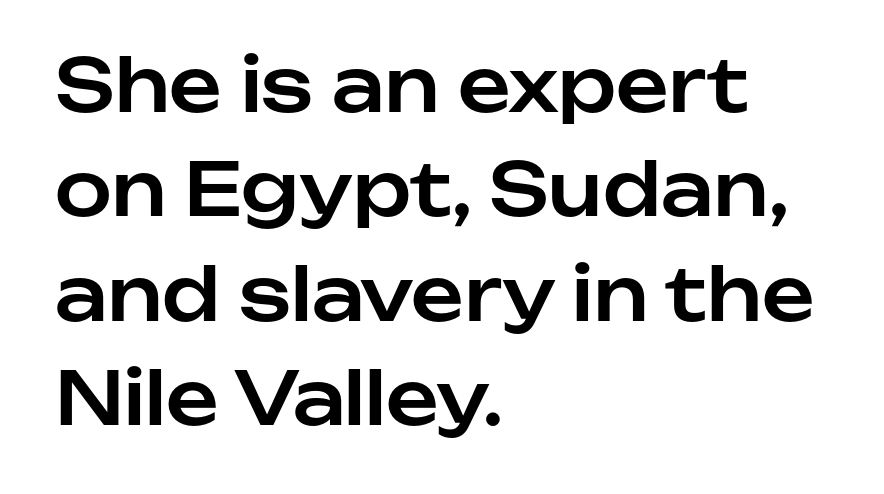
Spacing between characters is what you'd get straight out of the box. In CSS terms this would be text-align: left. Is this a fixed-width face? No — the glyphs have proportional, varying widths. Has an underline been added? It has not. Does the type have serifs? No, each stem ends abruptly.
